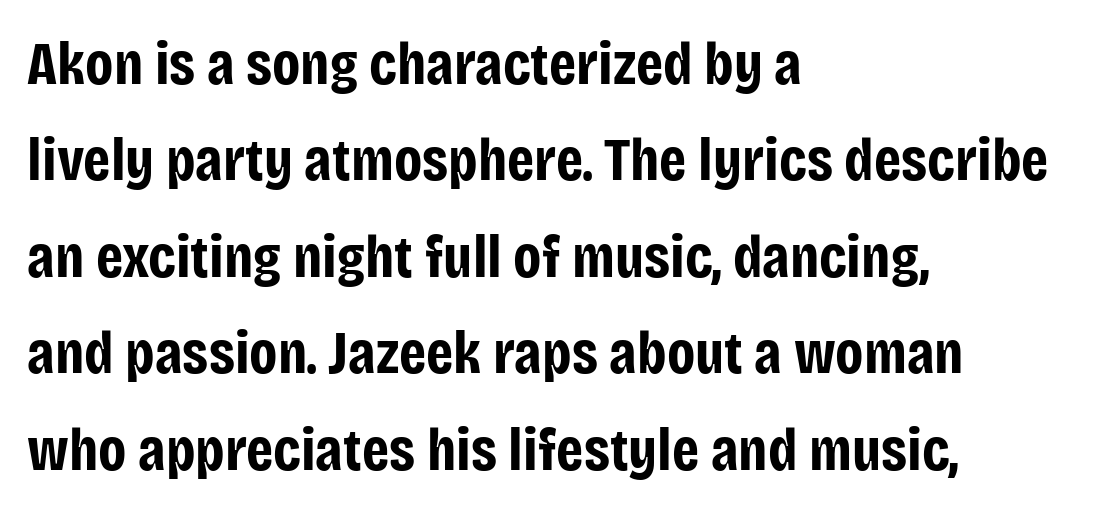
The image shows 61 px bold, condensed sans-serif type, upright; set left-aligned, normal line spacing (1.58x), normal letter spacing, not underlined; low stroke contrast and a large x-height.
